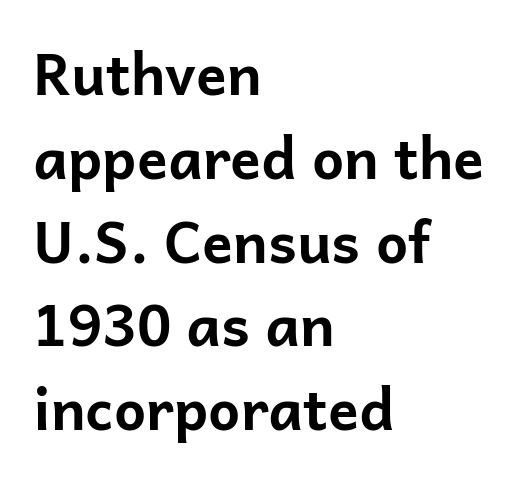
{"serif": "no", "italic": "no", "bold": "yes", "weight": "bold", "width": "normal", "stroke_contrast": "low", "x_height": "medium", "monospaced": "no", "underline": "no", "align": "left", "line_spacing": "normal", "line_spacing_ratio": 1.47, "letter_spacing": "normal", "letter_spacing_em": 0.0, "glyph_px": 57}
